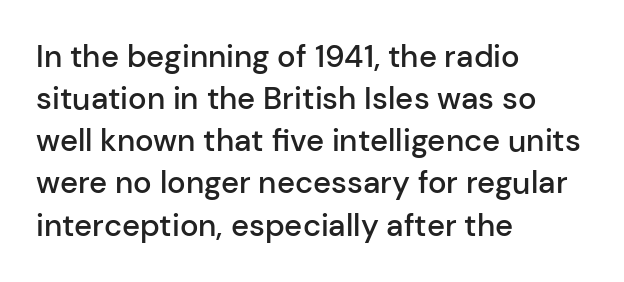
The image shows 31 px semibold sans-serif type, upright; set left-aligned, normal line spacing (1.36x), normal letter spacing, not underlined; low stroke contrast and a medium x-height.
